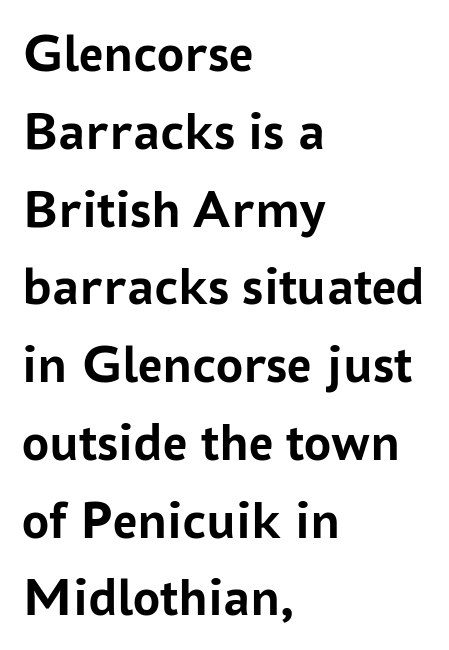
Honestly, the letter spacing is just normal — you wouldn't notice it. Looks like regular typesetting: each glyph gets only the width it needs. This sample is left-justified, so line endings fall wherever the words run out. The font is running at its bold setting. The zone under the glyphs is completely vacant. Designer's note — italics off, roman on.
